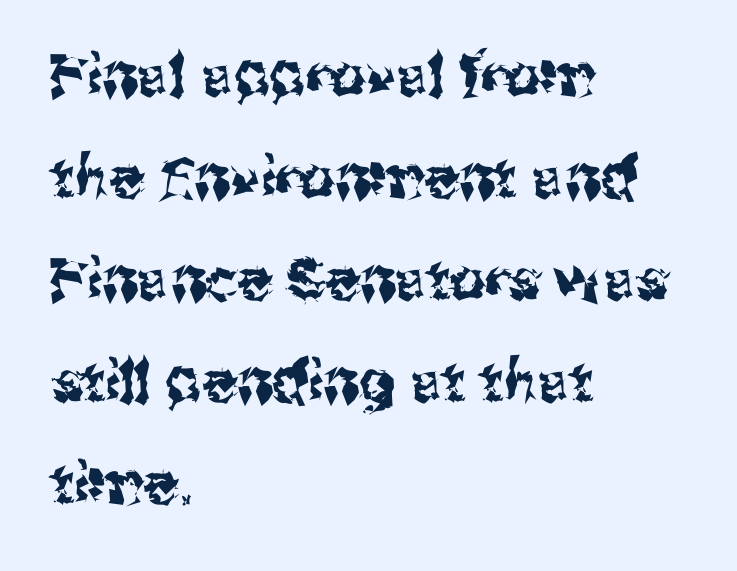
Q: Is the text italic (slanted)? A: No, it is upright.
Q: Is the typeface a serif or a sans-serif typeface? A: Sans-serif.
Q: Is the text underlined? A: No.
Q: How is the paragraph aligned? A: Left-aligned.
Q: Is the spacing between letters normal or unusually wide? A: Normal.
Q: Width (condensed, normal, or wide)? A: Normal.
Q: Stroke contrast? A: Medium.
Q: x-height? A: Medium.
Q: Monospaced? A: No.
